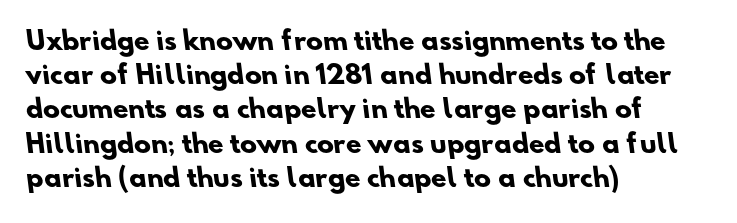
Visually the block forms a straight wall on the left and a jagged coastline on the right. The strokes are fattened all the way to bold. Each row of text sits above clean, open space. Notice how descenders clear the ascenders below comfortably — that's standard leading.
